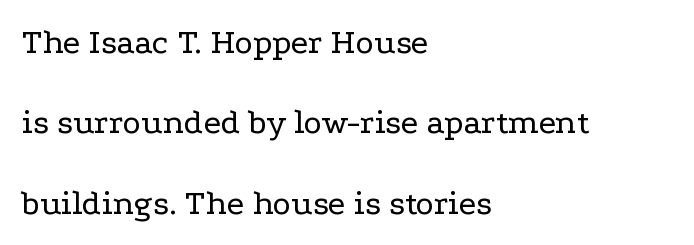
Q: Is the text bold? A: No.
Q: Is the text italic (slanted)? A: No, it is upright.
Q: Is the typeface a serif or a sans-serif typeface? A: Serif.
Q: Is the text underlined? A: No.
Q: How is the paragraph aligned? A: Left-aligned.
Q: Is the spacing between letters normal or unusually wide? A: Normal.
Q: Is the spacing between lines tight, normal or loose? A: Loose.
Q: Width (condensed, normal, or wide)? A: Wide.
Q: Stroke contrast? A: Low.
Q: x-height? A: Medium.
Q: Monospaced? A: No.
